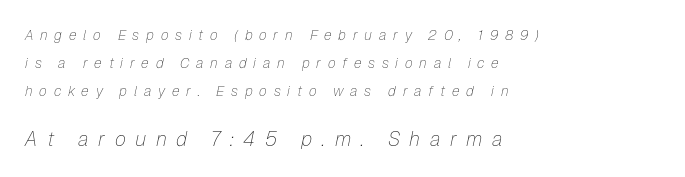
The image shows 20 px text type, italic (leaning right); set left-aligned, loose line spacing (2.0x), unusually wide letter spacing (+0.48 em), not underlined; the second (bottom) block is 1.43x larger.
